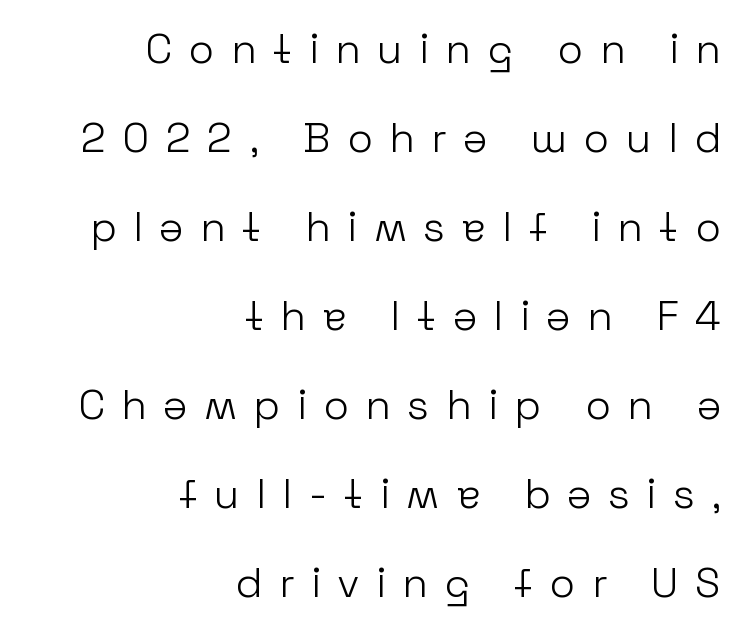
Q: Is the text bold? A: No.
Q: Is the text italic (slanted)? A: No, it is upright.
Q: Is the typeface a serif or a sans-serif typeface? A: Sans-serif.
Q: Is the text underlined? A: No.
Q: How is the paragraph aligned? A: Right-aligned.
Q: Is the spacing between letters normal or unusually wide? A: Unusually wide.
Q: Is the spacing between lines tight, normal or loose? A: Loose.
Q: Width (condensed, normal, or wide)? A: Normal.
Q: Stroke contrast? A: Low.
Q: x-height? A: Medium.
Q: Monospaced? A: No.
